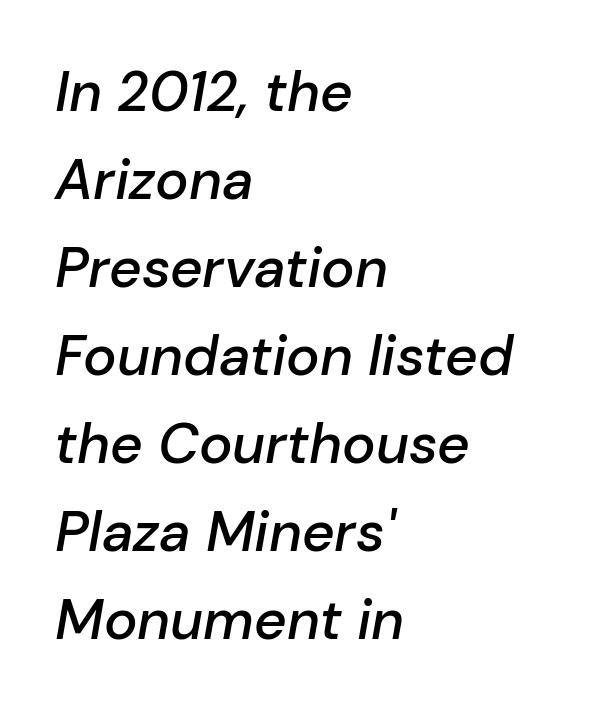
The image shows 56 px semibold type, italic (leaning right); set left-aligned, normal line spacing (1.57x), normal letter spacing, not underlined; low stroke contrast and a medium x-height.
